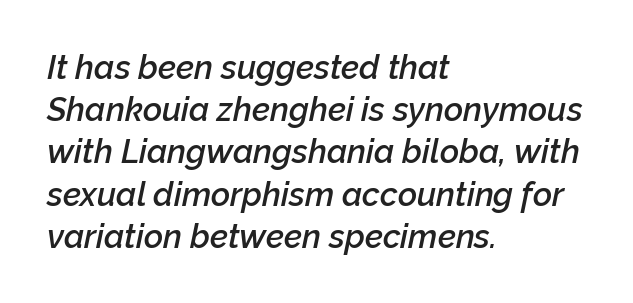
Q: Is the text bold? A: Semi-bold.
Q: Is the text italic (slanted)? A: Yes, it leans right by about 12 degrees.
Q: Is the text underlined? A: No.
Q: How is the paragraph aligned? A: Left-aligned.
Q: Is the spacing between letters normal or unusually wide? A: Normal.
Q: Is the spacing between lines tight, normal or loose? A: Normal.
Q: Width (condensed, normal, or wide)? A: Normal.
Q: Stroke contrast? A: Low.
Q: x-height? A: Medium.
Q: Monospaced? A: No.
